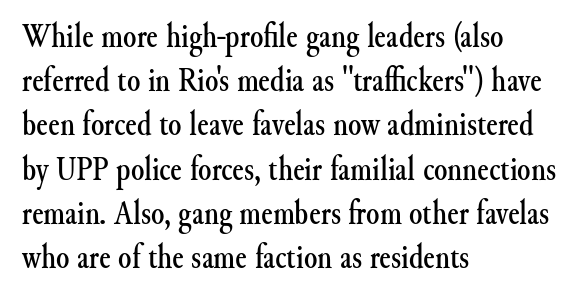
Q: Is the text italic (slanted)? A: No, it is upright.
Q: Is the typeface a serif or a sans-serif typeface? A: Serif.
Q: Is the text underlined? A: No.
Q: How is the paragraph aligned? A: Left-aligned.
Q: Is the spacing between letters normal or unusually wide? A: Normal.
Q: Is the spacing between lines tight, normal or loose? A: Normal.
Q: Width (condensed, normal, or wide)? A: Normal.
Q: Stroke contrast? A: Medium.
Q: x-height? A: Small.
Q: Monospaced? A: No.
